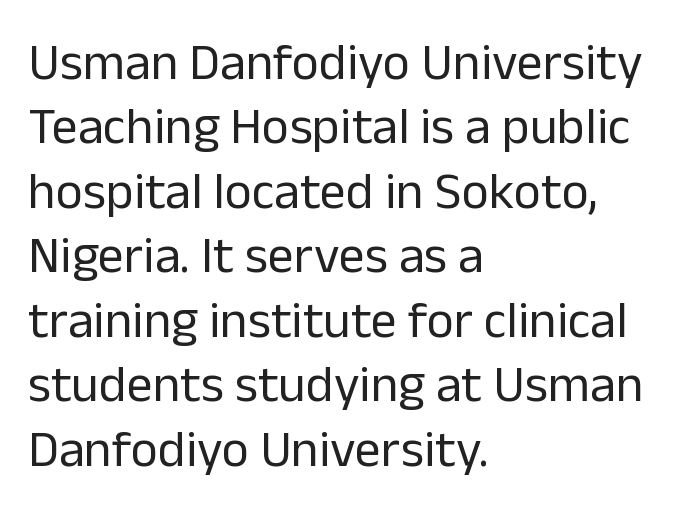
{"serif": "no", "italic": "no", "bold": "no", "weight": "regular", "width": "normal", "stroke_contrast": "low", "x_height": "medium", "monospaced": "no", "underline": "no", "align": "left", "line_spacing_ratio": 1.24, "letter_spacing": "normal", "letter_spacing_em": 0.0, "glyph_px": 52}
